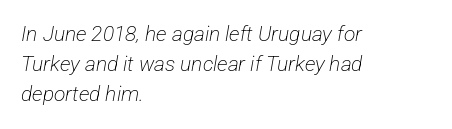
Has an underline been added? It has not. The face looks like a standard text weight, possibly lighter. The designer left line spacing at the default. Letter spacing: default.
